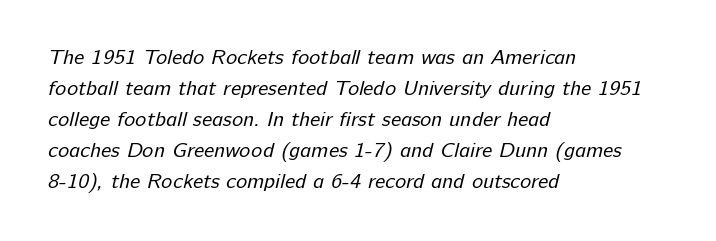
Q: Is the text bold? A: No.
Q: Is the text underlined? A: No.
Q: How is the paragraph aligned? A: Left-aligned.
Q: Is the spacing between letters normal or unusually wide? A: Normal.
Q: Is the spacing between lines tight, normal or loose? A: Normal.
